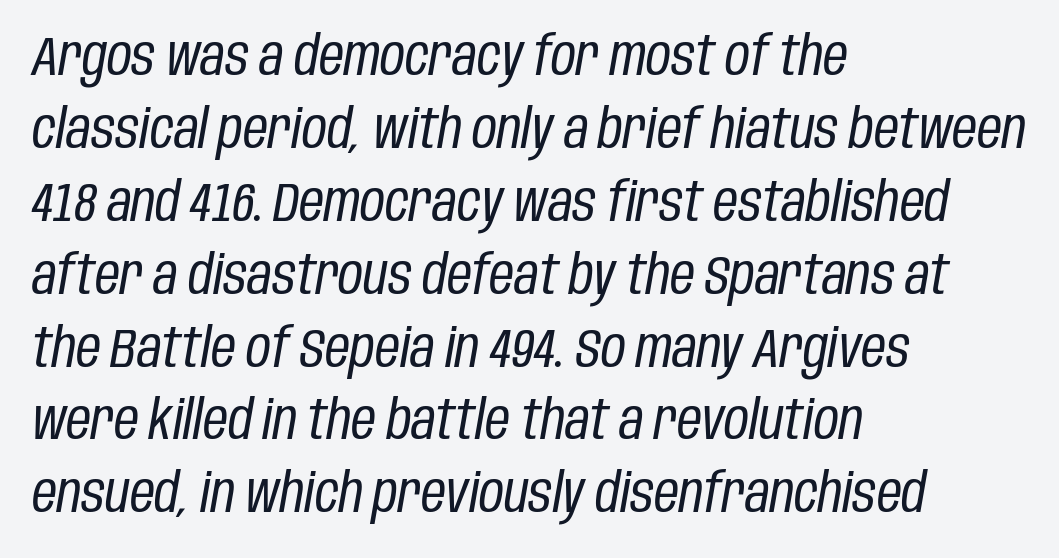
Q: Is the text bold? A: No.
Q: Is the text italic (slanted)? A: Yes, it leans right by about 10 degrees.
Q: Is the text underlined? A: No.
Q: How is the paragraph aligned? A: Left-aligned.
Q: Is the spacing between letters normal or unusually wide? A: Normal.
Q: Is the spacing between lines tight, normal or loose? A: Normal.
Q: Width (condensed, normal, or wide)? A: Condensed.
Q: Stroke contrast? A: Low.
Q: x-height? A: Large.
Q: Monospaced? A: No.
